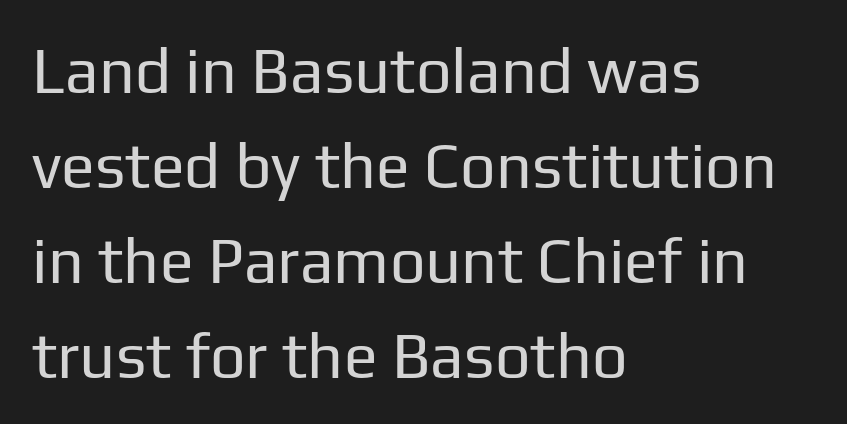
The image shows 63 px regular-weight sans-serif type, upright; set left-aligned, normal line spacing (1.51x), normal letter spacing, not underlined; low stroke contrast and a medium x-height.
